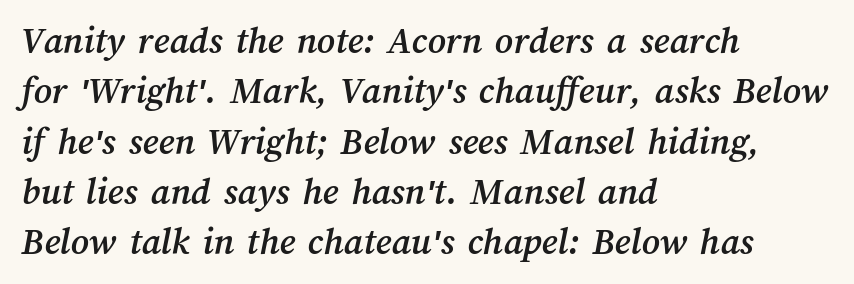
Q: Is the text underlined? A: No.
Q: How is the paragraph aligned? A: Left-aligned.
Q: Is the spacing between letters normal or unusually wide? A: Normal.
Q: Is the spacing between lines tight, normal or loose? A: Normal.
Q: Width (condensed, normal, or wide)? A: Normal.
Q: Stroke contrast? A: Medium.
Q: x-height? A: Medium.
Q: Monospaced? A: No.
